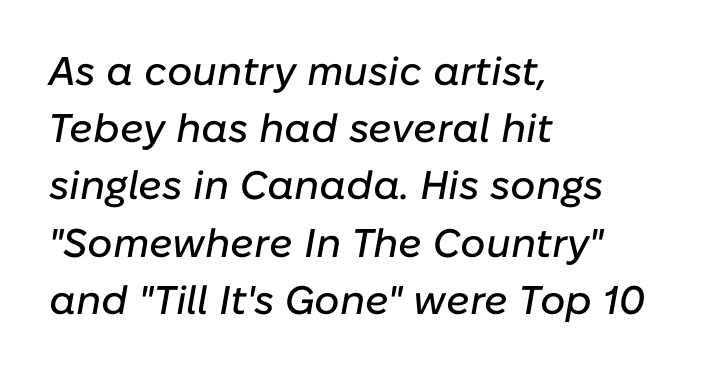
{"italic": "yes", "lean": "right", "slant_degrees": 10, "width": "normal", "stroke_contrast": "low", "x_height": "medium", "monospaced": "no", "underline": "no", "align": "left", "line_spacing": "normal", "line_spacing_ratio": 1.43, "letter_spacing": "normal", "letter_spacing_em": 0.0, "glyph_px": 40}
